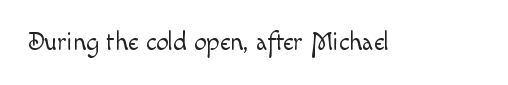
{"italic": "no", "bold": "no", "underline": "no", "letter_spacing": "normal", "letter_spacing_em": 0.0, "glyph_px": 25}
